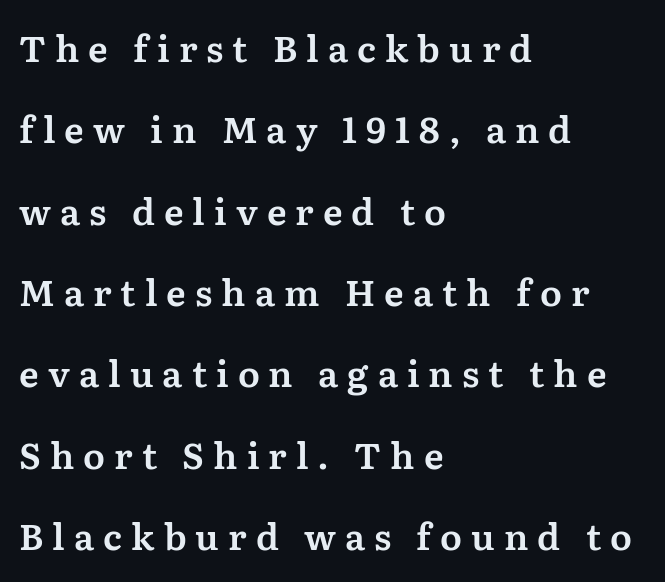
Q: Is the text italic (slanted)? A: No, it is upright.
Q: Is the typeface a serif or a sans-serif typeface? A: Serif.
Q: Is the text underlined? A: No.
Q: How is the paragraph aligned? A: Left-aligned.
Q: Is the spacing between letters normal or unusually wide? A: Unusually wide.
Q: Is the spacing between lines tight, normal or loose? A: Loose.
Q: Width (condensed, normal, or wide)? A: Normal.
Q: Stroke contrast? A: Medium.
Q: x-height? A: Medium.
Q: Monospaced? A: No.
